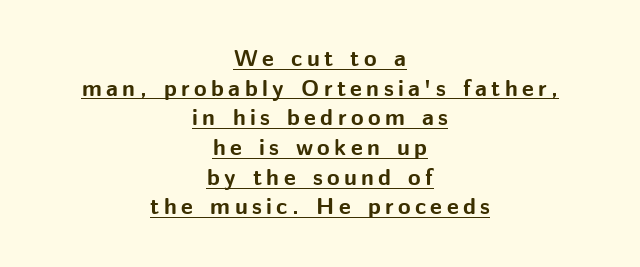
{"italic": "no", "bold": "yes", "underline": "yes", "align": "center", "line_spacing": "normal", "line_spacing_ratio": 1.29, "glyph_px": 23}
